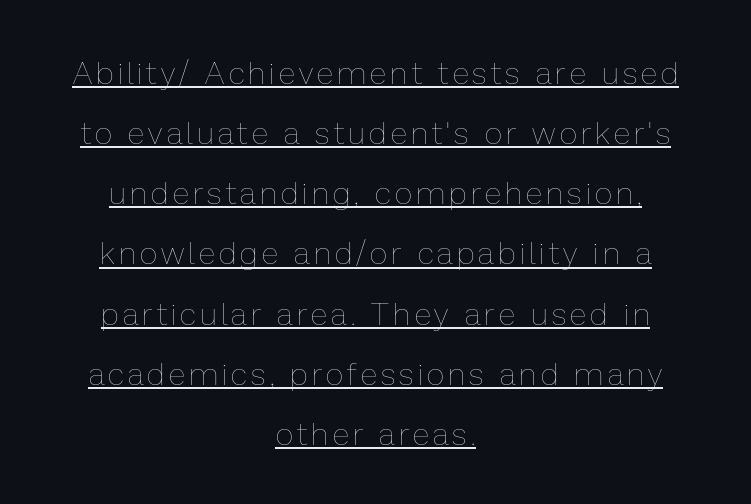
Q: Is the text bold? A: No.
Q: Is the text italic (slanted)? A: No, it is upright.
Q: Is the text underlined? A: Yes.
Q: How is the paragraph aligned? A: Centered.
Q: Is the spacing between lines tight, normal or loose? A: Loose.
Q: Width (condensed, normal, or wide)? A: Normal.
Q: Stroke contrast? A: Low.
Q: x-height? A: Medium.
Q: Monospaced? A: No.
